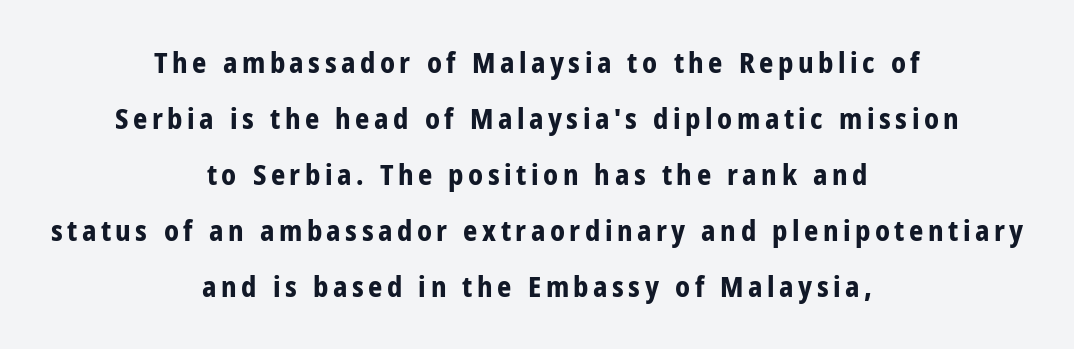
Q: Is the text bold? A: Yes.
Q: Is the text italic (slanted)? A: No, it is upright.
Q: Is the typeface a serif or a sans-serif typeface? A: Sans-serif.
Q: Is the text underlined? A: No.
Q: How is the paragraph aligned? A: Centered.
Q: Is the spacing between lines tight, normal or loose? A: Loose.
Q: Width (condensed, normal, or wide)? A: Condensed.
Q: Stroke contrast? A: Low.
Q: x-height? A: Medium.
Q: Monospaced? A: No.
